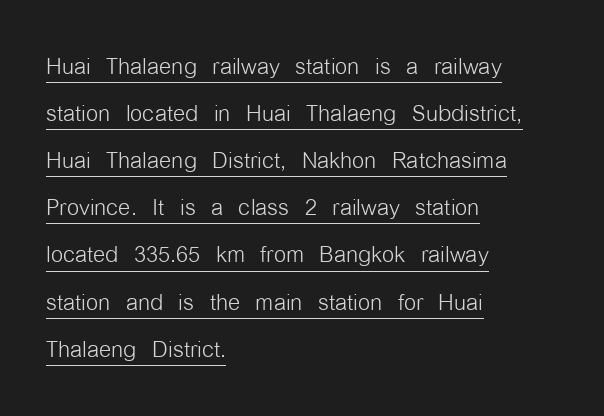
{"serif": "no", "italic": "no", "bold": "no", "weight": "light", "width": "condensed", "stroke_contrast": "low", "x_height": "medium", "monospaced": "no", "underline": "yes", "align": "left", "line_spacing": "normal", "line_spacing_ratio": 1.52, "letter_spacing": "normal", "letter_spacing_em": 0.0, "glyph_px": 31}
